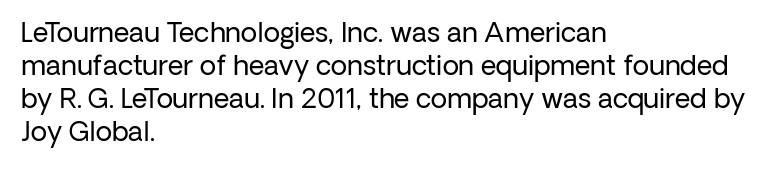
The image shows 27 px text type, upright; set left-aligned, line spacing 1.22x, normal letter spacing, not underlined.
